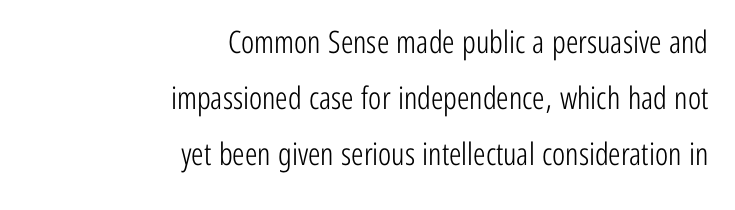
Q: Is the text bold? A: No.
Q: Is the text italic (slanted)? A: No, it is upright.
Q: Is the typeface a serif or a sans-serif typeface? A: Sans-serif.
Q: Is the text underlined? A: No.
Q: How is the paragraph aligned? A: Right-aligned.
Q: Is the spacing between letters normal or unusually wide? A: Normal.
Q: Width (condensed, normal, or wide)? A: Condensed.
Q: Stroke contrast? A: Low.
Q: x-height? A: Medium.
Q: Monospaced? A: No.
